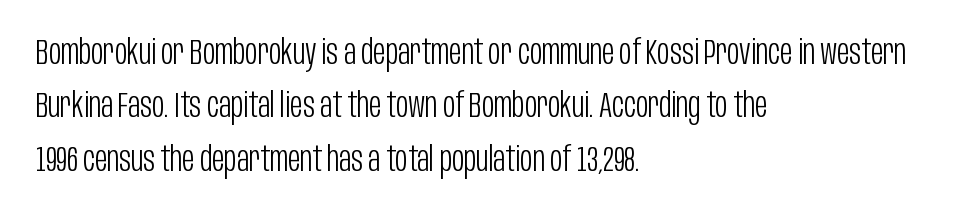
Q: Is the text bold? A: No.
Q: Is the text italic (slanted)? A: No, it is upright.
Q: Is the typeface a serif or a sans-serif typeface? A: Sans-serif.
Q: Is the text underlined? A: No.
Q: How is the paragraph aligned? A: Left-aligned.
Q: Is the spacing between letters normal or unusually wide? A: Normal.
Q: Is the spacing between lines tight, normal or loose? A: Normal.
Q: Width (condensed, normal, or wide)? A: Condensed.
Q: Stroke contrast? A: Low.
Q: x-height? A: Large.
Q: Monospaced? A: No.
